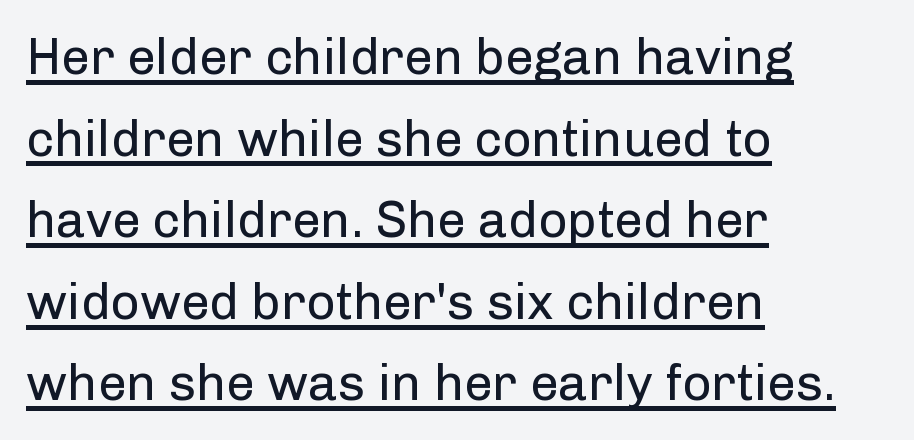
{"serif": "no", "italic": "no", "bold": "no", "weight": "regular", "width": "normal", "stroke_contrast": "low", "x_height": "medium", "monospaced": "no", "underline": "yes", "align": "left", "line_spacing": "normal", "line_spacing_ratio": 1.6, "letter_spacing": "normal", "letter_spacing_em": 0.0, "glyph_px": 51}
